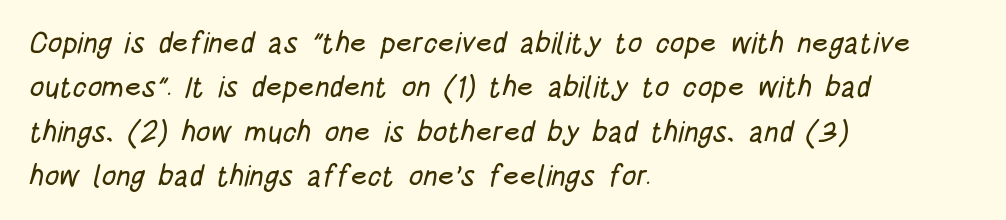
Q: Is the typeface a serif or a sans-serif typeface? A: Sans-serif.
Q: Is the text underlined? A: No.
Q: How is the paragraph aligned? A: Left-aligned.
Q: Is the spacing between letters normal or unusually wide? A: Normal.
Q: Is the spacing between lines tight, normal or loose? A: Normal.
Q: Width (condensed, normal, or wide)? A: Condensed.
Q: Stroke contrast? A: Low.
Q: x-height? A: Large.
Q: Monospaced? A: No.
